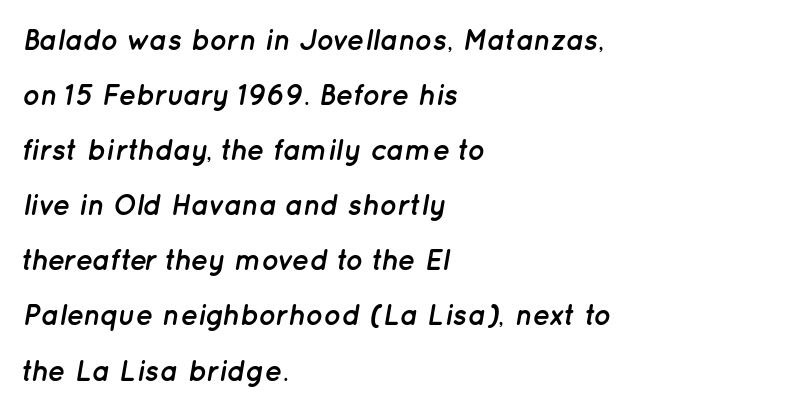
How are the letters spaced? Ordinarily, with no added tracking. Note the varied advance widths — an 'i' is clearly narrower than an 'm'. Each new line begins a long way beneath the previous one. Would a proofreader flag this as italicized? Yes.
